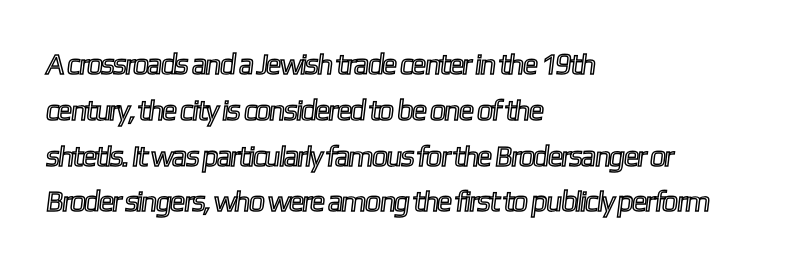
Q: Is the text underlined? A: No.
Q: How is the paragraph aligned? A: Left-aligned.
Q: Is the spacing between letters normal or unusually wide? A: Normal.
Q: Is the spacing between lines tight, normal or loose? A: Normal.
Q: Width (condensed, normal, or wide)? A: Condensed.
Q: x-height? A: Medium.
Q: Monospaced? A: No.
